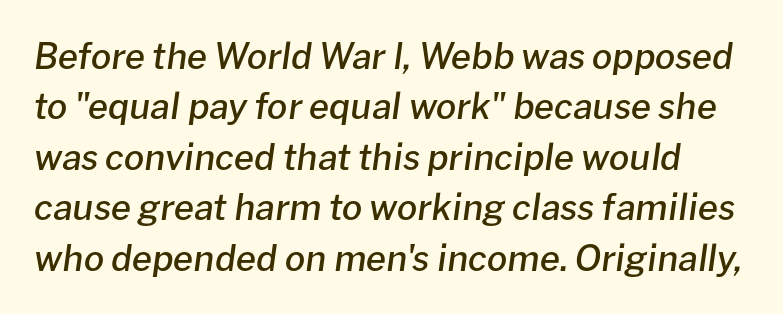
{"italic": "yes", "lean": "right", "slant_degrees": 8, "bold": "semi", "weight": "semibold", "width": "normal", "stroke_contrast": "low", "x_height": "medium", "monospaced": "no", "underline": "no", "line_spacing": "normal", "line_spacing_ratio": 1.4, "letter_spacing": "normal", "letter_spacing_em": 0.0, "glyph_px": 36}
